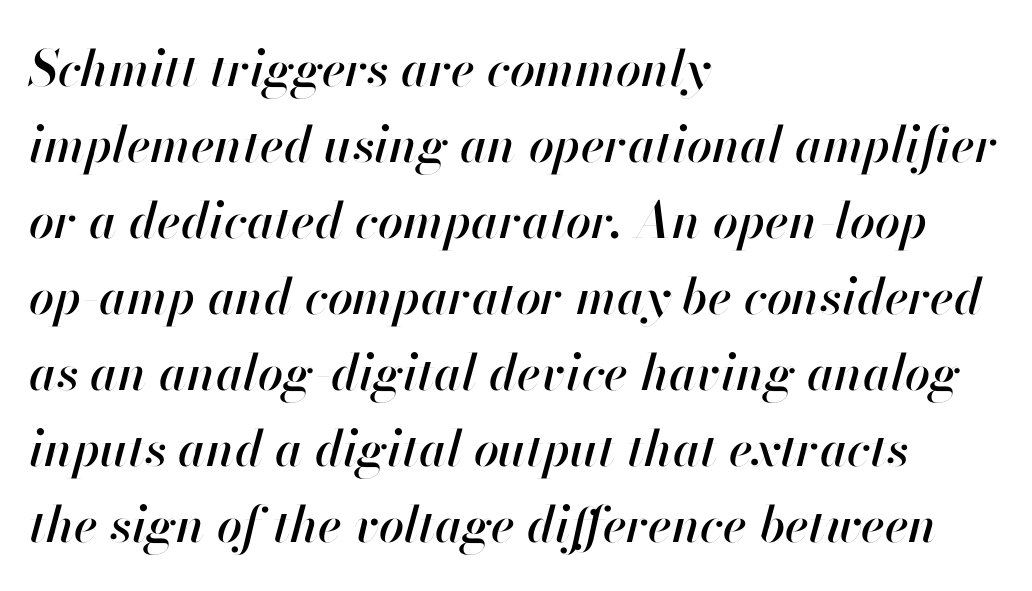
Slanted lettering throughout. There is no visible air inserted between adjacent glyphs. Leading: standard. Reading down the block, your eye returns to a fixed left position each line. Nobody drew a line under any word here. The letters advance in unequal steps, a hallmark of proportional type.
